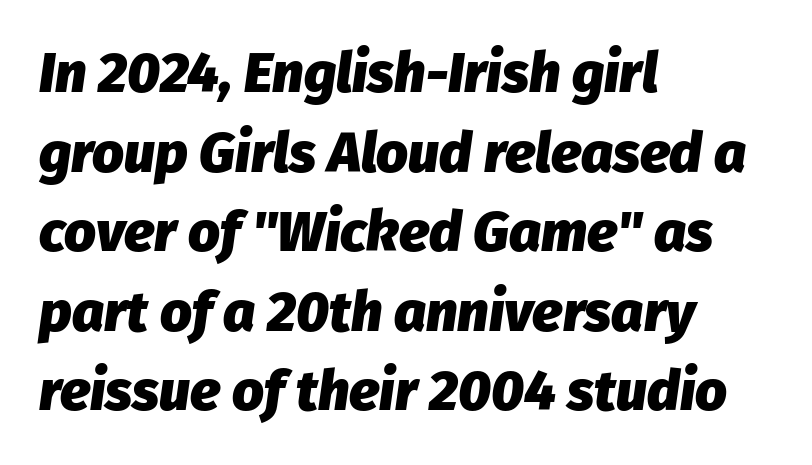
Q: Is the text bold? A: Yes.
Q: Is the text italic (slanted)? A: Yes, it leans right by about 8 degrees.
Q: Is the text underlined? A: No.
Q: How is the paragraph aligned? A: Left-aligned.
Q: Is the spacing between letters normal or unusually wide? A: Normal.
Q: Is the spacing between lines tight, normal or loose? A: Normal.
Q: Width (condensed, normal, or wide)? A: Normal.
Q: Stroke contrast? A: Low.
Q: x-height? A: Medium.
Q: Monospaced? A: No.
